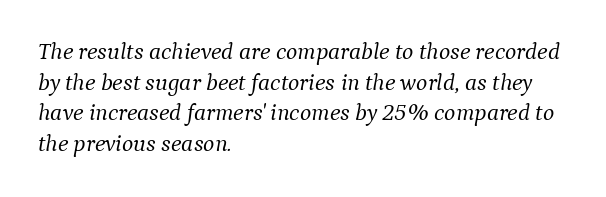
The image shows 24 px text type, italic (leaning right); set left-aligned, normal line spacing (1.28x), normal letter spacing, not underlined.
